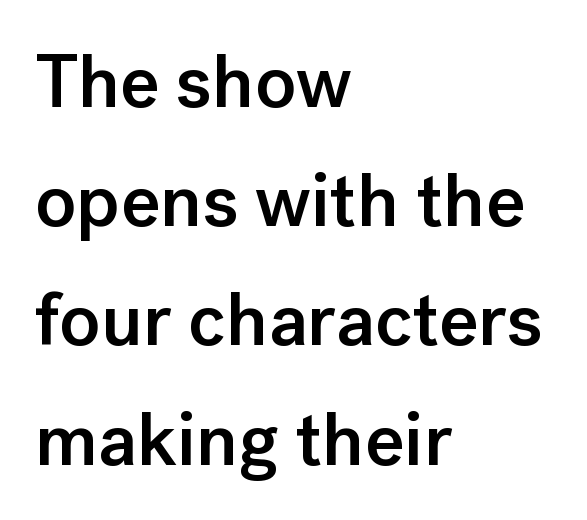
{"serif": "no", "italic": "no", "bold": "semi", "weight": "semibold", "width": "normal", "stroke_contrast": "low", "x_height": "medium", "monospaced": "no", "underline": "no", "align": "left", "line_spacing": "normal", "line_spacing_ratio": 1.59, "letter_spacing": "normal", "letter_spacing_em": 0.0, "glyph_px": 75}
